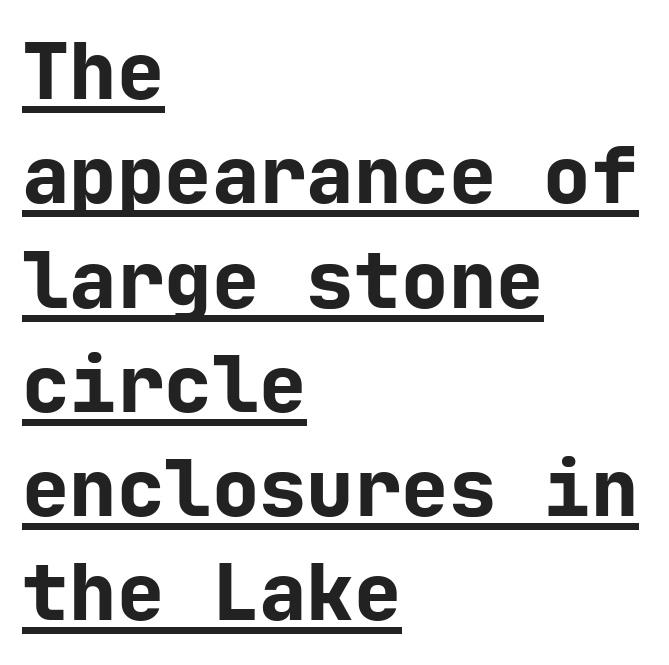
{"serif": "no", "italic": "no", "bold": "yes", "weight": "bold", "width": "normal", "stroke_contrast": "low", "x_height": "medium", "monospaced": "yes", "underline": "yes", "align": "left", "line_spacing": "normal", "line_spacing_ratio": 1.32, "letter_spacing": "normal", "letter_spacing_em": 0.0, "glyph_px": 79}
